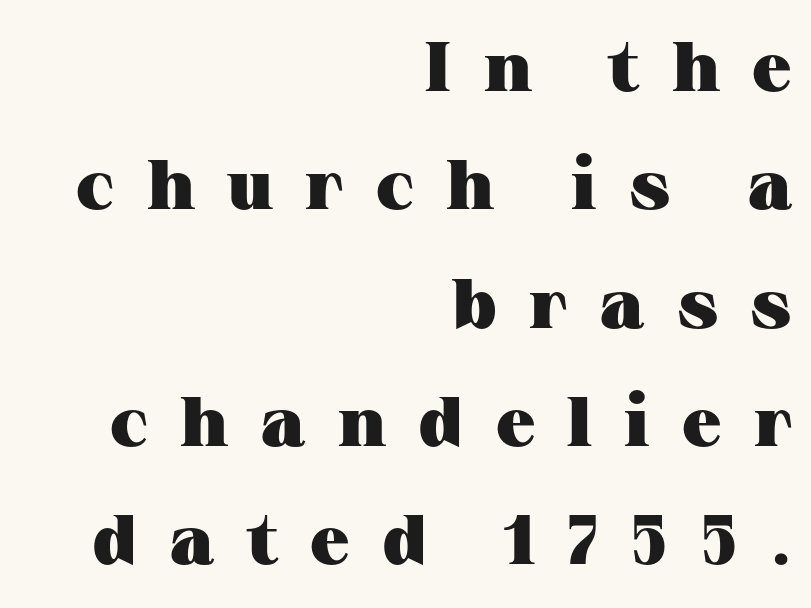
Character widths vary here, with narrow letters taking less room than wide ones. This sample uses a serif face. Does the copy run flush right? Yes — the right margin is perfectly even. Every character sits straight up, as roman type does. Look at the tracking — it's clearly loosened, letters drifting apart.
